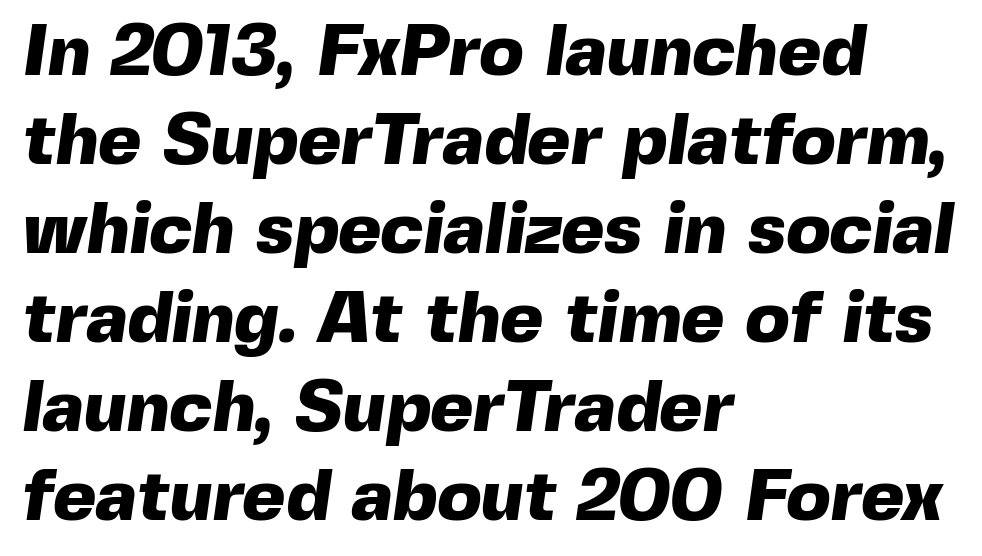
Plain, unruled lines of type. Words appear dense and cohesive because spacing is normal. Grotesque or geometric, the face here clearly has no serifs. Each glyph is drawn with heavy, bold strokes. A typesetter would call this proportional, since set widths differ per character.
